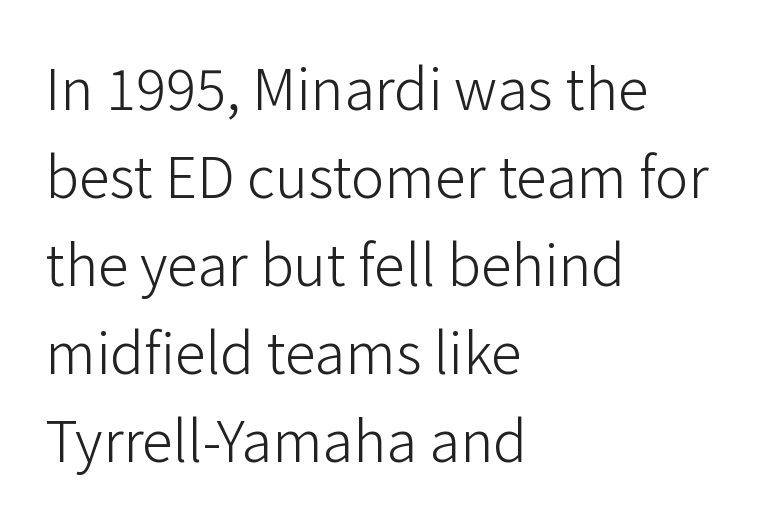
A typesetter would label this face a sans. This is roman type, the default non-slanted kind. Summary of vertical rhythm: regular, with standard interline spacing. The characters are drawn with everyday or finer stroke widths.
